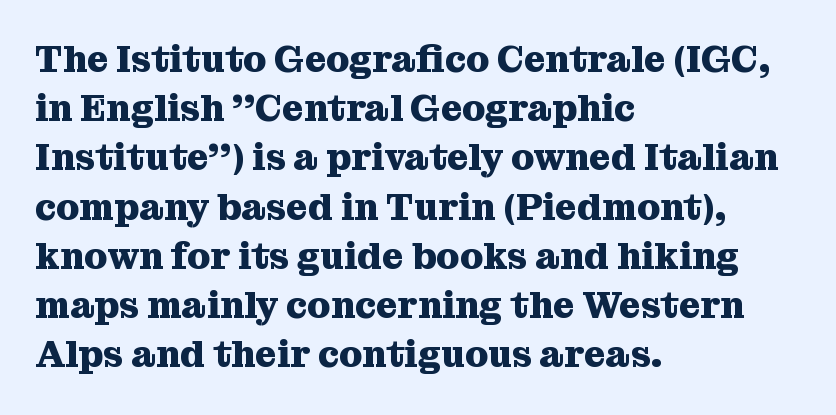
Compared with typical body copy, the letter spacing here is the same. The vertical gap from one line to the next is medium. Words float on clear page, feet unadorned. How heavy is the stroke? Heavy — this is a bold. Examine the stroke ends and you'll spot serifs. This sample has the flowing, uneven cadence of proportional lettering.
